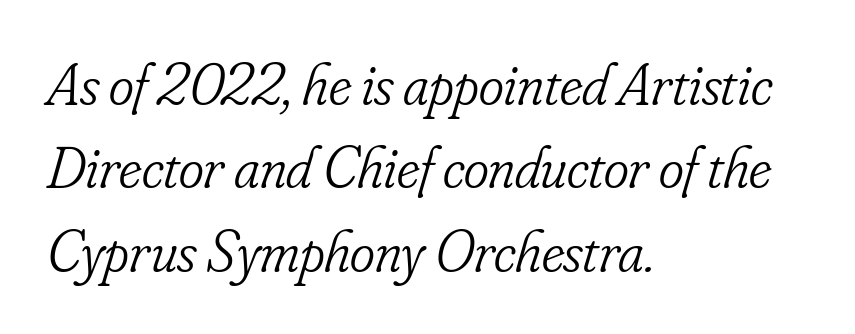
Q: Is the text bold? A: No.
Q: Is the text italic (slanted)? A: Yes, it leans right by about 16 degrees.
Q: Is the typeface a serif or a sans-serif typeface? A: Serif.
Q: Is the text underlined? A: No.
Q: How is the paragraph aligned? A: Left-aligned.
Q: Is the spacing between letters normal or unusually wide? A: Normal.
Q: Is the spacing between lines tight, normal or loose? A: Normal.
Q: Width (condensed, normal, or wide)? A: Condensed.
Q: Stroke contrast? A: Low.
Q: x-height? A: Small.
Q: Monospaced? A: No.
